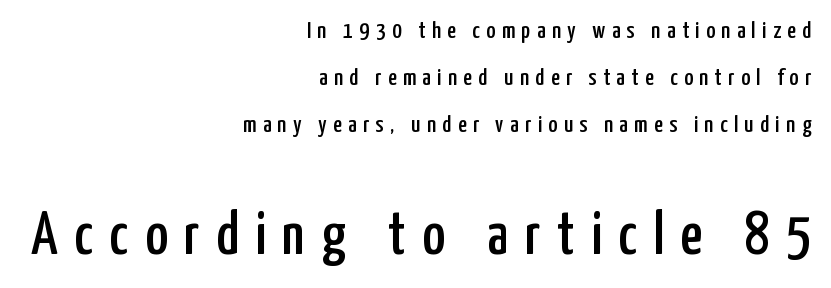
Q: Is the text italic (slanted)? A: No, it is upright.
Q: Is the typeface a serif or a sans-serif typeface? A: Sans-serif.
Q: Is the text underlined? A: No.
Q: How is the paragraph aligned? A: Right-aligned.
Q: Is the spacing between letters normal or unusually wide? A: Unusually wide.
Q: Is the spacing between lines tight, normal or loose? A: Loose.
Q: Which block of text is set in a larger size, the first (top) or the second (bottom)? A: The second (bottom) one.
Q: Width (condensed, normal, or wide)? A: Condensed.
Q: Stroke contrast? A: Low.
Q: x-height? A: Medium.
Q: Monospaced? A: No.
